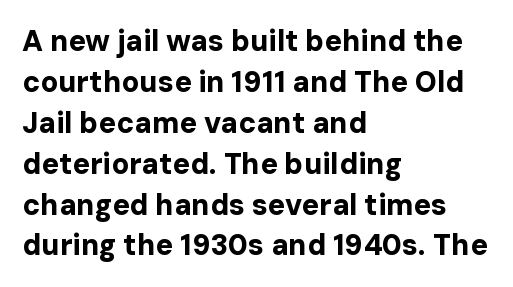
The image shows 29 px bold sans-serif type, upright; set left-aligned, normal line spacing (1.41x), normal letter spacing, not underlined; low stroke contrast and a medium x-height.
